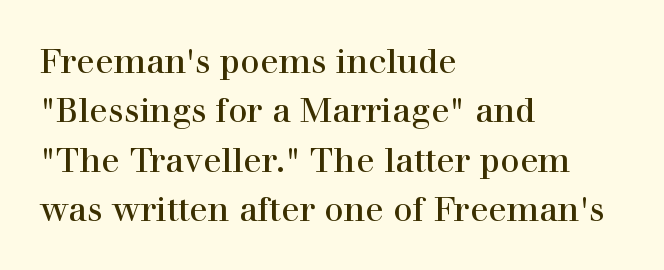
The glyphs are unaccompanied by any horizontal stroke below them. The typography opts for an upright posture over an oblique one. A normal amount of white space separates one row of letters from the next. Each letter keeps its own natural width here, so spacing adapts to shape. The paragraph has a hard left edge and a soft right edge. In terms of letterform style, serifs are clearly present.
